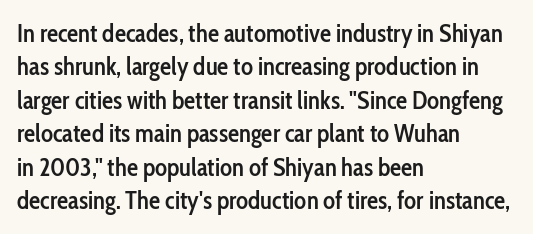
The glyphs have the mass of a demibold cut, below bold. The line-height multiplier appears to be the usual default. Any mark beneath the type? The region is blank. Layout note: lines flush left. Quick note: not italic, upright. The type is set solid horizontally, with unmodified tracking.
